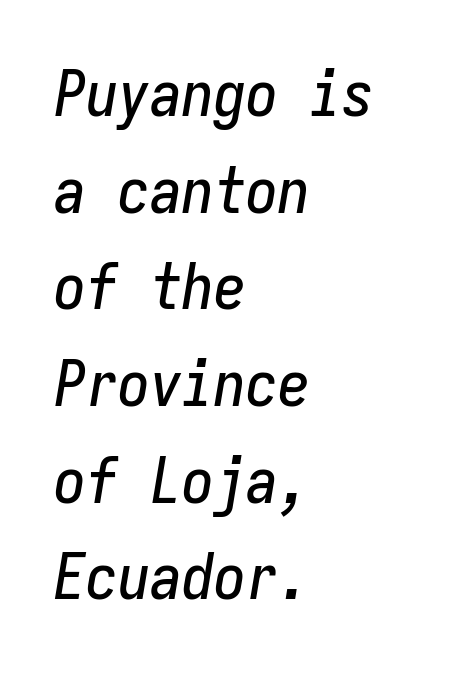
The image shows 64 px condensed type, italic (leaning right), monospaced; set left-aligned, normal line spacing (1.51x), normal letter spacing, not underlined; low stroke contrast and a medium x-height.
